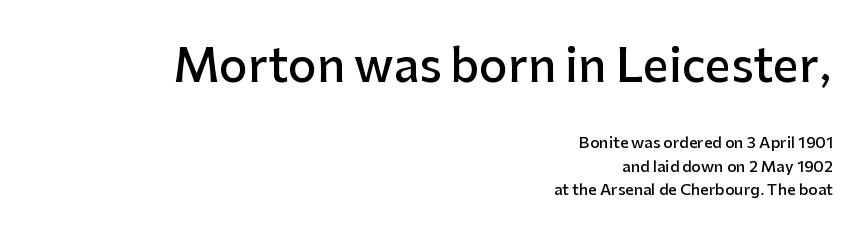
The image shows 45 px semibold sans-serif type, upright; set right-aligned, normal line spacing (1.56x), normal letter spacing, not underlined; the first (top) block is 3.0x larger; low stroke contrast and a medium x-height.
